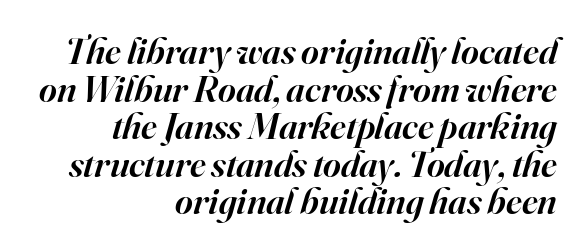
The image shows 38 px semibold serif type, italic (leaning right); set right-aligned, tight line spacing (0.99x), normal letter spacing, not underlined; high stroke contrast and a small x-height.
